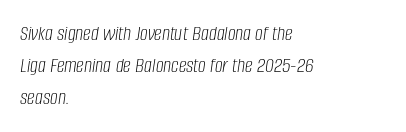
Would a proofreader flag this as italicized? Yes. Rows of type keep a routine distance in the vertical direction. Compared with a centered layout, this one pins lines to the left instead. The baseline area is clear. The font sits on the lighter half of the weight spectrum, regular included. The passage shown has conventional tracking throughout.
